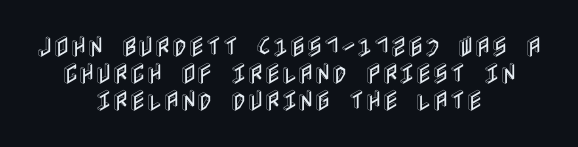
A clean baseline with only descenders dipping below it. Where is the straight margin? There isn't one; the lines are centered. Tall strokes in this sample are plumb rather than angled. Here the glyphs are tracked normally, forming tight word shapes.
